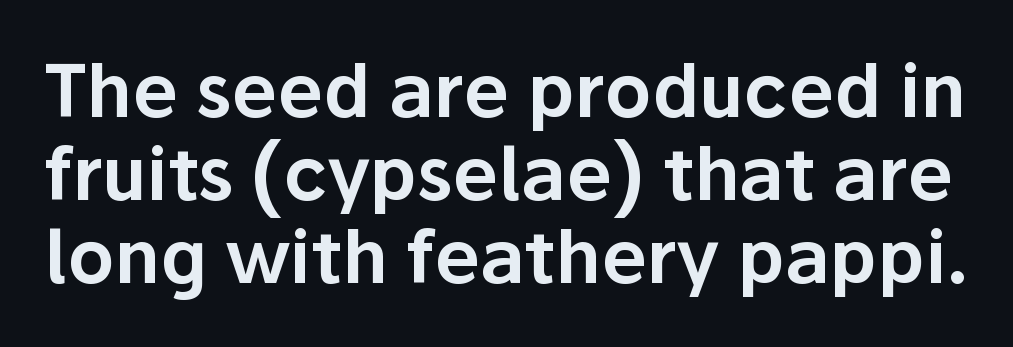
Q: Is the text italic (slanted)? A: No, it is upright.
Q: Is the typeface a serif or a sans-serif typeface? A: Sans-serif.
Q: Is the text underlined? A: No.
Q: Is the spacing between letters normal or unusually wide? A: Normal.
Q: Is the spacing between lines tight, normal or loose? A: Tight.
Q: Width (condensed, normal, or wide)? A: Normal.
Q: Stroke contrast? A: Low.
Q: x-height? A: Medium.
Q: Monospaced? A: No.
